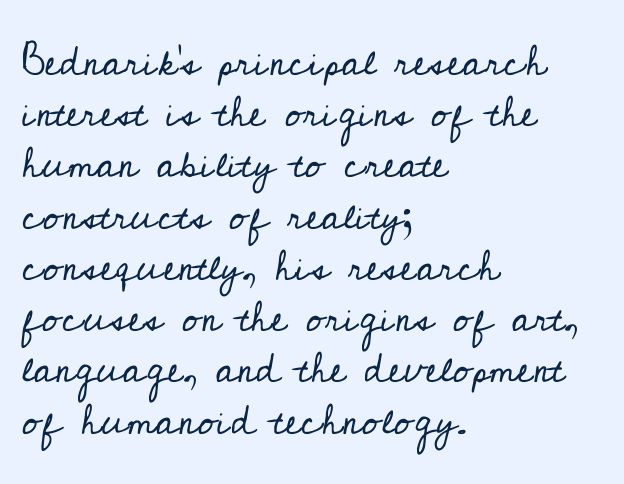
This sample is left-justified, so line endings fall wherever the words run out. The typeface chosen for these lines features serifs. Underlining? Definitely not there.
